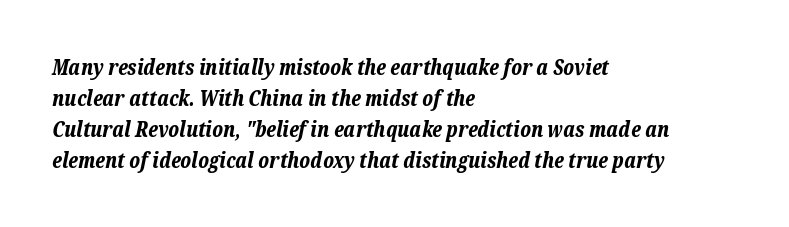
Q: Is the text bold? A: Yes.
Q: Is the text italic (slanted)? A: Yes, it leans right by about 12 degrees.
Q: Is the text underlined? A: No.
Q: How is the paragraph aligned? A: Left-aligned.
Q: Is the spacing between letters normal or unusually wide? A: Normal.
Q: Is the spacing between lines tight, normal or loose? A: Normal.
